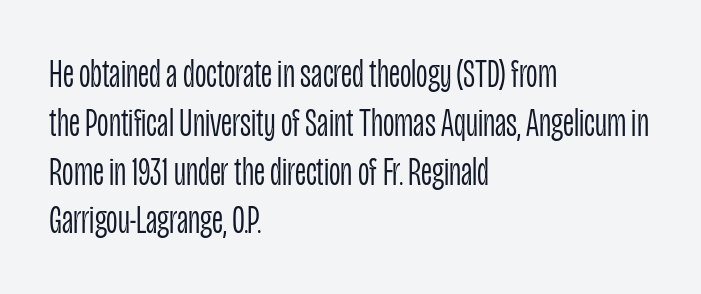
Q: Is the text bold? A: No.
Q: Is the text italic (slanted)? A: No, it is upright.
Q: Is the typeface a serif or a sans-serif typeface? A: Sans-serif.
Q: Is the text underlined? A: No.
Q: How is the paragraph aligned? A: Left-aligned.
Q: Is the spacing between letters normal or unusually wide? A: Normal.
Q: Width (condensed, normal, or wide)? A: Condensed.
Q: Stroke contrast? A: Low.
Q: x-height? A: Large.
Q: Monospaced? A: No.
